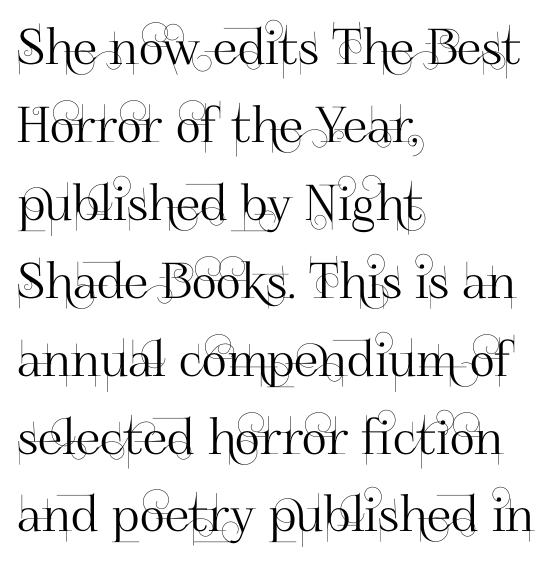
Q: Is the text italic (slanted)? A: No, it is upright.
Q: Is the typeface a serif or a sans-serif typeface? A: Sans-serif.
Q: Is the text underlined? A: No.
Q: How is the paragraph aligned? A: Left-aligned.
Q: Is the spacing between letters normal or unusually wide? A: Normal.
Q: Is the spacing between lines tight, normal or loose? A: Normal.
Q: Width (condensed, normal, or wide)? A: Normal.
Q: Stroke contrast? A: High.
Q: x-height? A: Small.
Q: Monospaced? A: No.
